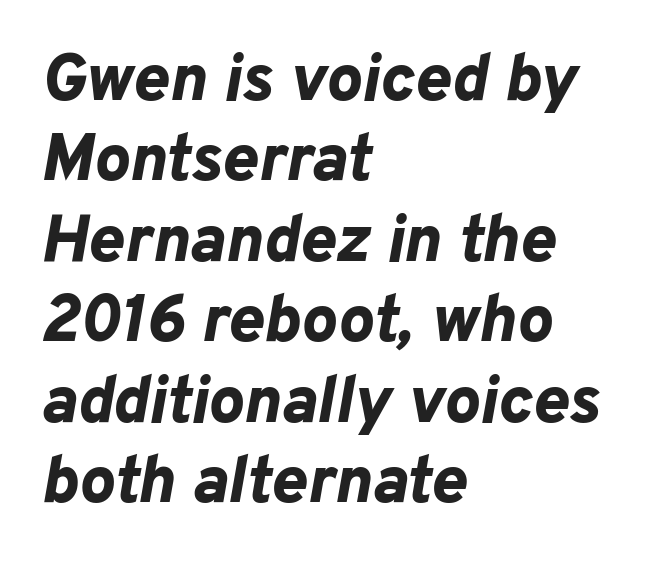
Q: Is the text bold? A: Yes.
Q: Is the text italic (slanted)? A: Yes, it leans right by about 10 degrees.
Q: Is the text underlined? A: No.
Q: How is the paragraph aligned? A: Left-aligned.
Q: Is the spacing between letters normal or unusually wide? A: Normal.
Q: Width (condensed, normal, or wide)? A: Normal.
Q: Stroke contrast? A: Low.
Q: x-height? A: Medium.
Q: Monospaced? A: No.
